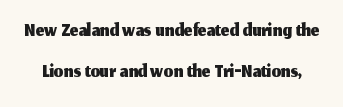
Check the space under the baseline: it is left empty. Upright lettering throughout. Varying glyph widths throughout — classic text-font behaviour. Nothing sits at the stroke ends, so this counts as sans-serif. Standard letterfit; no display-style spreading of the glyphs. Baseline-to-baseline distance is the conventional proportion of letter height.
